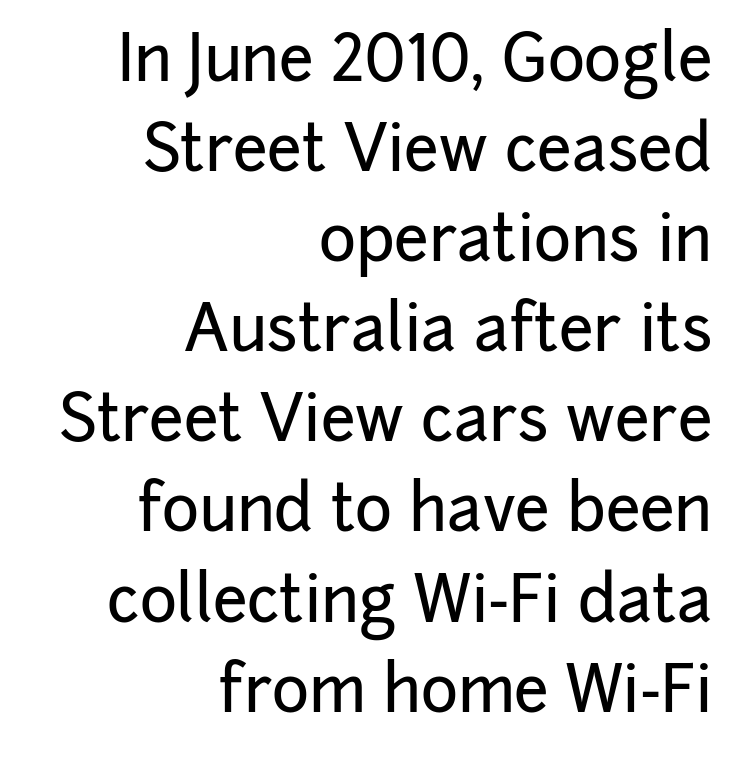
The image shows 63 px sans-serif type, upright; set right-aligned, normal line spacing (1.43x), normal letter spacing, not underlined; low stroke contrast and a medium x-height.
